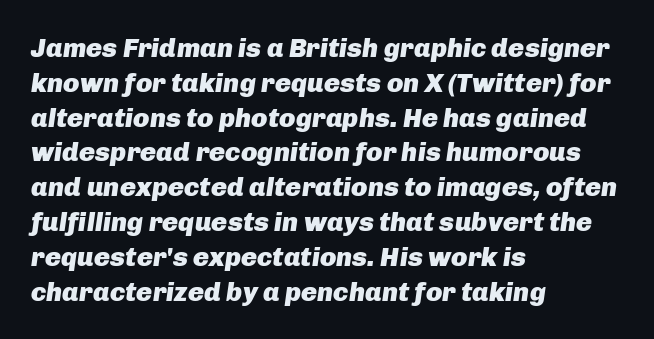
{"italic": "yes", "lean": "right", "slant_degrees": 8, "bold": "yes", "underline": "no", "align": "left", "line_spacing": "normal", "line_spacing_ratio": 1.29, "letter_spacing": "normal", "letter_spacing_em": 0.0, "glyph_px": 27}
